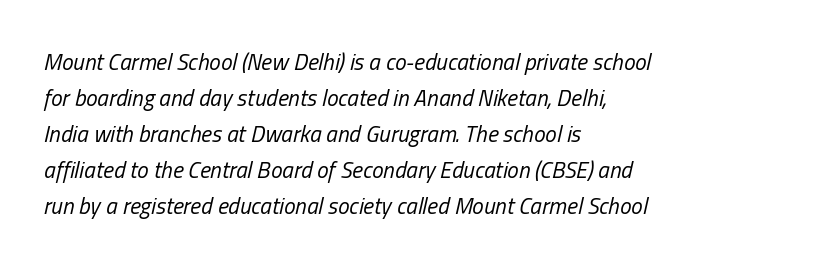
Q: Is the text bold? A: No.
Q: Is the text italic (slanted)? A: Yes, it leans right by about 13 degrees.
Q: Is the text underlined? A: No.
Q: How is the paragraph aligned? A: Left-aligned.
Q: Is the spacing between letters normal or unusually wide? A: Normal.
Q: Is the spacing between lines tight, normal or loose? A: Normal.
